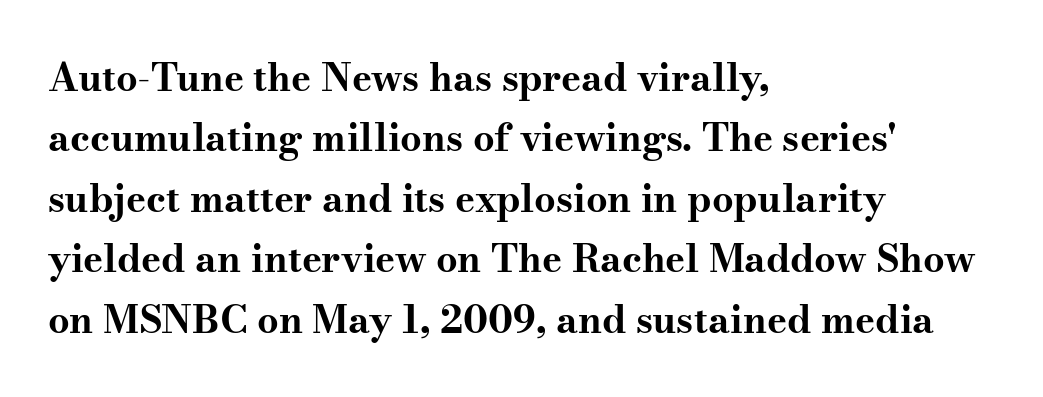
The image shows 38 px bold, wide serif type, upright; set left-aligned, normal line spacing (1.59x), normal letter spacing, not underlined; medium stroke contrast and a small x-height.
